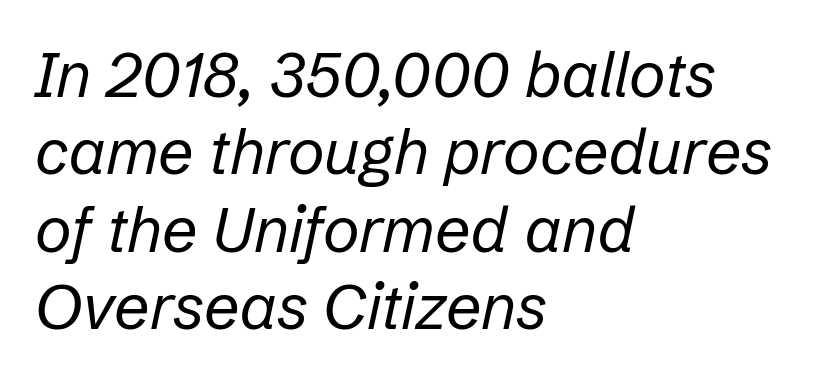
The image shows 63 px regular-weight type, italic (leaning right); set left-aligned, line spacing 1.23x, normal letter spacing, not underlined; low stroke contrast and a medium x-height.
